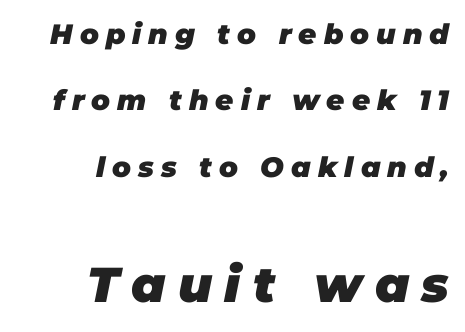
The image shows 49 px heavy type, italic (leaning right); set right-aligned, loose line spacing (2.37x), unusually wide letter spacing (+0.25 em), not underlined; the second (bottom) block is 1.75x larger; low stroke contrast and a large x-height.
